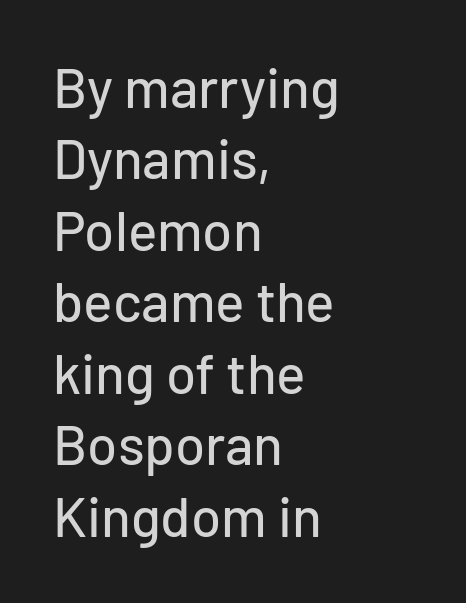
{"serif": "no", "italic": "no", "width": "normal", "stroke_contrast": "low", "x_height": "medium", "monospaced": "no", "underline": "no", "align": "left", "line_spacing": "normal", "line_spacing_ratio": 1.3, "letter_spacing": "normal", "letter_spacing_em": 0.0, "glyph_px": 55}
